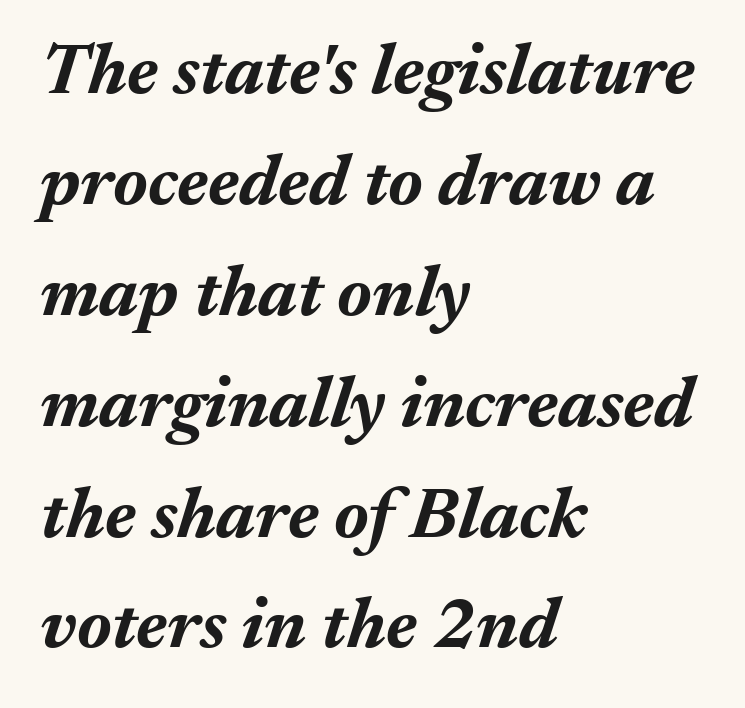
{"italic": "yes", "lean": "right", "slant_degrees": 17, "bold": "yes", "weight": "bold", "width": "normal", "stroke_contrast": "medium", "x_height": "medium", "monospaced": "no", "underline": "no", "align": "left", "line_spacing": "normal", "line_spacing_ratio": 1.54, "letter_spacing": "normal", "letter_spacing_em": 0.0, "glyph_px": 72}
